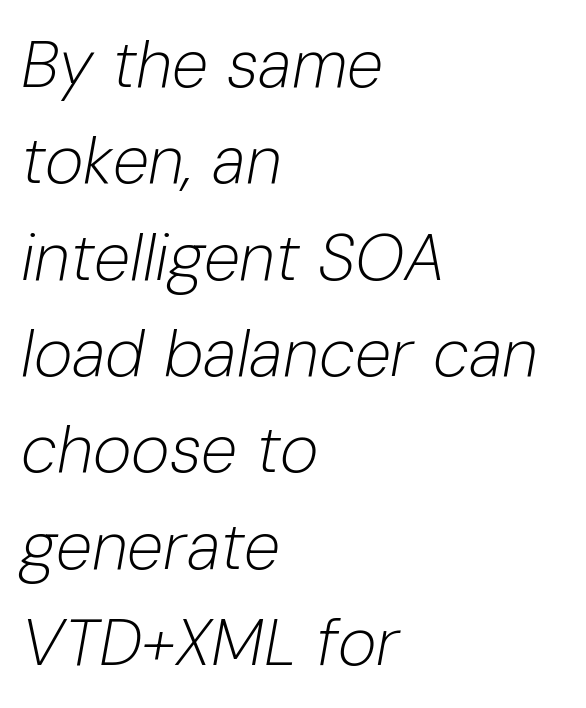
Q: Is the text bold? A: No.
Q: Is the text italic (slanted)? A: Yes, it leans right by about 10 degrees.
Q: Is the text underlined? A: No.
Q: How is the paragraph aligned? A: Left-aligned.
Q: Is the spacing between letters normal or unusually wide? A: Normal.
Q: Is the spacing between lines tight, normal or loose? A: Normal.
Q: Width (condensed, normal, or wide)? A: Normal.
Q: Stroke contrast? A: Low.
Q: x-height? A: Medium.
Q: Monospaced? A: No.
